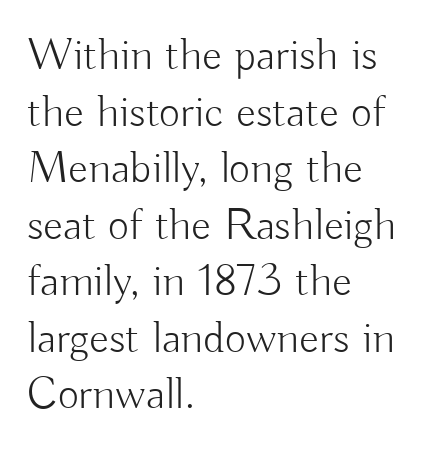
The image shows 46 px light sans-serif type, upright; set left-aligned, line spacing 1.23x, normal letter spacing, not underlined; low stroke contrast and a small x-height.
